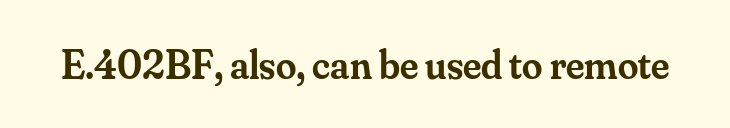
This is serif lettering, the kind often seen in printed books. Character widths vary here, with narrow letters taking less room than wide ones. Posture: straight, roman, zero tilt. Each word holds together tightly as a unit, with standard inter-letter gaps.
